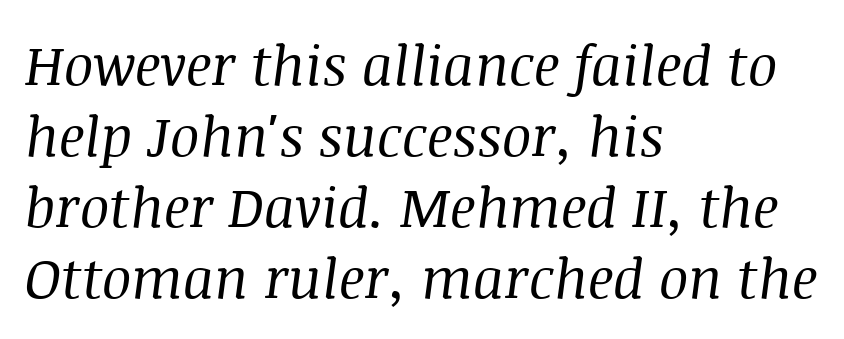
Inter-character spacing is left at the font's built-in metrics. Visually the block forms a straight wall on the left and a jagged coastline on the right. This is serif lettering, the kind often seen in printed books. Underlining? Definitely not there. These lines were composed using italics.
